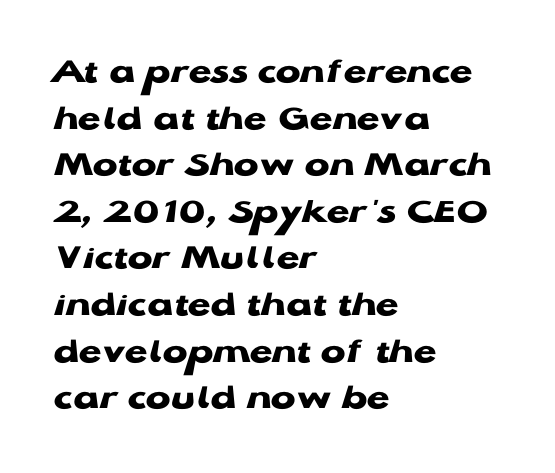
Q: Is the text bold? A: Yes.
Q: Is the text italic (slanted)? A: No, it is upright.
Q: Is the typeface a serif or a sans-serif typeface? A: Sans-serif.
Q: Is the text underlined? A: No.
Q: How is the paragraph aligned? A: Left-aligned.
Q: Is the spacing between letters normal or unusually wide? A: Normal.
Q: Is the spacing between lines tight, normal or loose? A: Normal.
Q: Width (condensed, normal, or wide)? A: Wide.
Q: Stroke contrast? A: Low.
Q: x-height? A: Medium.
Q: Monospaced? A: No.
